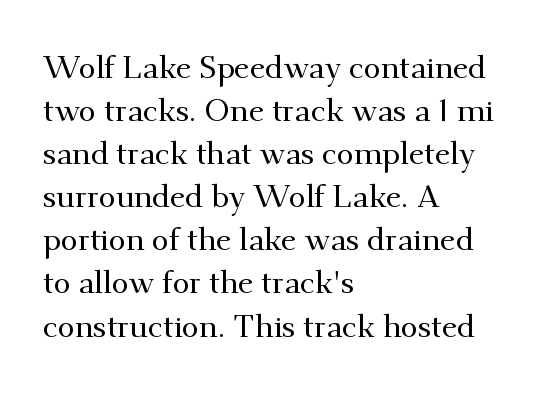
Each letter keeps its own natural width here, so spacing adapts to shape. Words float on clear page, feet unadorned. Honestly, the row spacing looks completely unremarkable. Typographically, this falls in the serif category.
